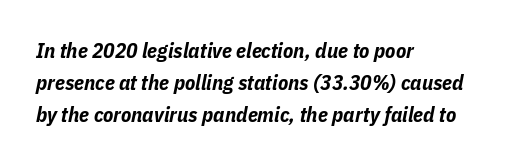
The image shows 21 px bold type, italic (leaning right); set left-aligned, normal line spacing (1.53x), normal letter spacing, not underlined.
